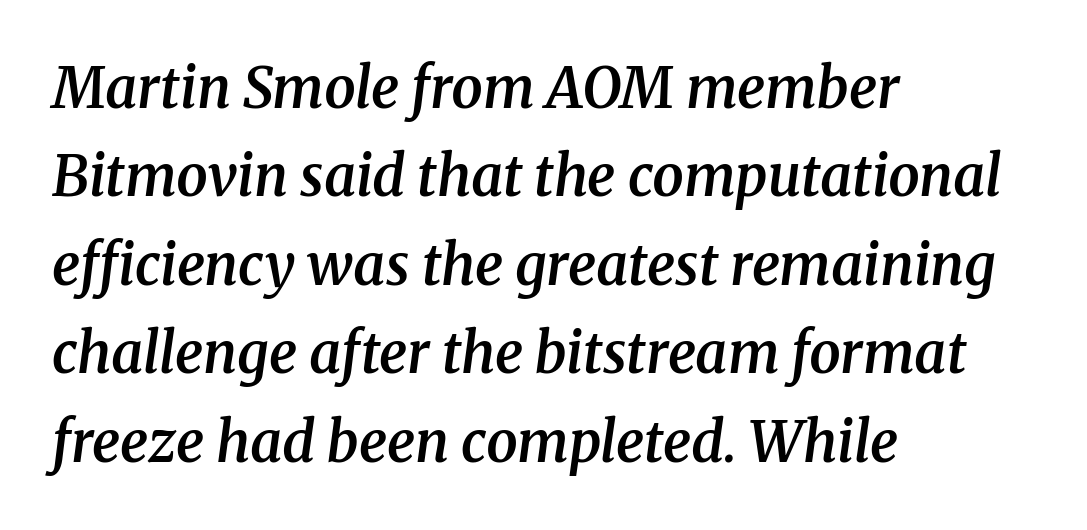
{"serif": "yes", "italic": "yes", "lean": "right", "slant_degrees": 8, "bold": "semi", "weight": "semibold", "width": "normal", "stroke_contrast": "medium", "x_height": "medium", "monospaced": "no", "underline": "no", "align": "left", "line_spacing": "normal", "line_spacing_ratio": 1.58, "letter_spacing": "normal", "letter_spacing_em": 0.0, "glyph_px": 56}
